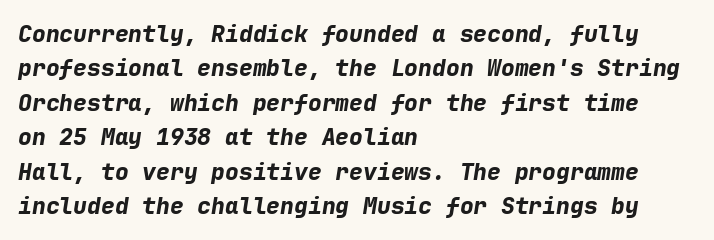
Q: Is the text bold? A: Yes.
Q: Is the text italic (slanted)? A: Yes, it leans right by about 9 degrees.
Q: Is the text underlined? A: No.
Q: How is the paragraph aligned? A: Left-aligned.
Q: Is the spacing between letters normal or unusually wide? A: Normal.
Q: Is the spacing between lines tight, normal or loose? A: Normal.
